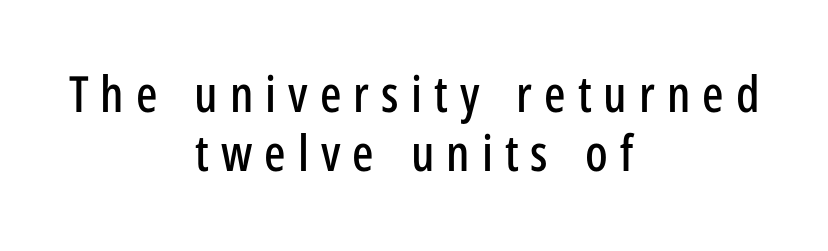
Look at the bottom of the vertical strokes: they stop flat, with no serifs. The paragraph has two soft edges and a firm central axis. A roman cut, with each character standing at attention. Students, note that the glyphs here are deliberately spaced far apart.
